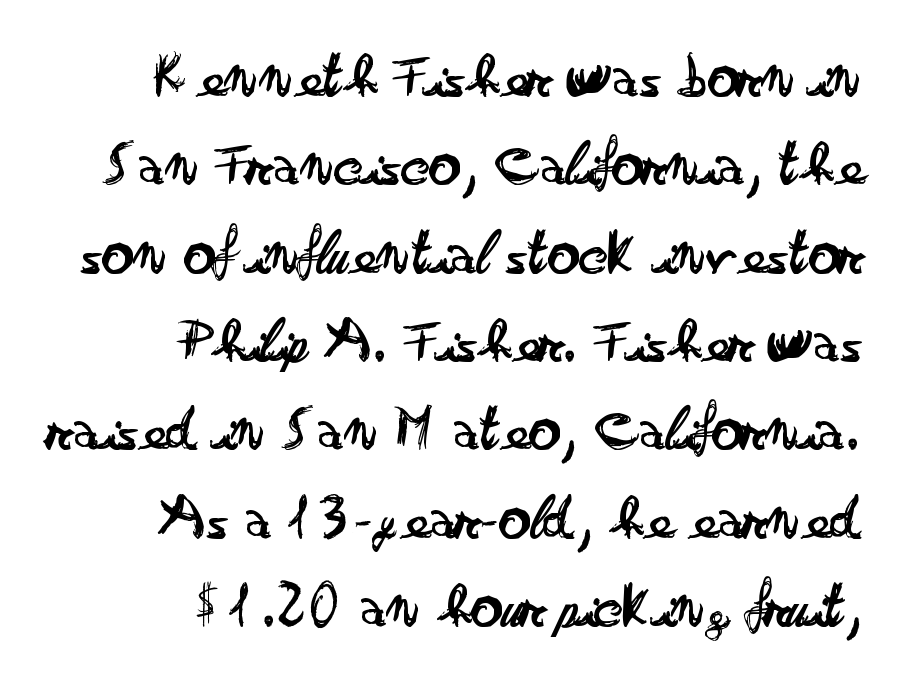
The image shows 64 px regular-weight, wide sans-serif type, upright; set right-aligned, normal line spacing (1.38x), normal letter spacing, not underlined; low stroke contrast and a small x-height.
